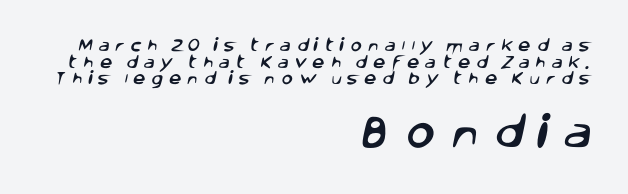
Q: Is the typeface a serif or a sans-serif typeface? A: Sans-serif.
Q: Is the text underlined? A: No.
Q: How is the paragraph aligned? A: Right-aligned.
Q: Is the spacing between letters normal or unusually wide? A: Unusually wide.
Q: Which block of text is set in a larger size, the first (top) or the second (bottom)? A: The second (bottom) one.
Q: Width (condensed, normal, or wide)? A: Normal.
Q: Stroke contrast? A: Low.
Q: x-height? A: Large.
Q: Monospaced? A: No.
